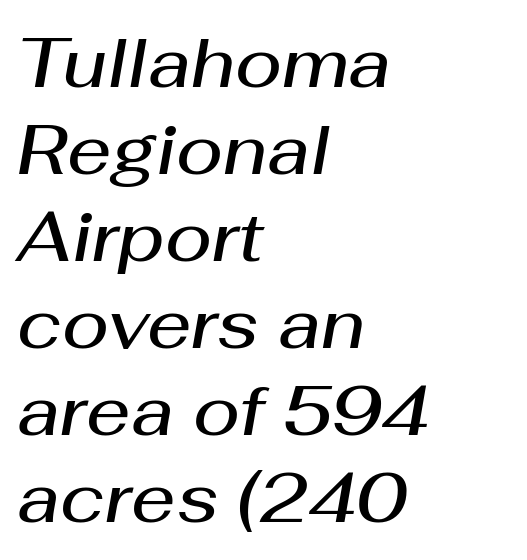
Q: Is the text bold? A: Semi-bold.
Q: Is the text italic (slanted)? A: Yes, it leans right by about 10 degrees.
Q: Is the text underlined? A: No.
Q: How is the paragraph aligned? A: Left-aligned.
Q: Is the spacing between letters normal or unusually wide? A: Normal.
Q: Is the spacing between lines tight, normal or loose? A: Normal.
Q: Width (condensed, normal, or wide)? A: Normal.
Q: Stroke contrast? A: Medium.
Q: x-height? A: Medium.
Q: Monospaced? A: No.
